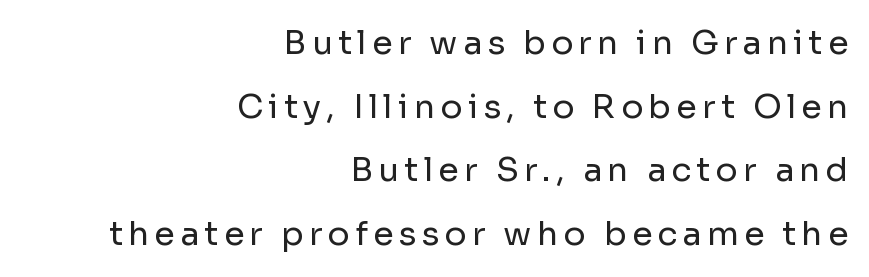
{"serif": "no", "italic": "no", "bold": "no", "weight": "regular", "width": "normal", "stroke_contrast": "low", "x_height": "medium", "monospaced": "no", "underline": "no", "align": "right", "line_spacing": "loose", "line_spacing_ratio": 1.93, "glyph_px": 33}
